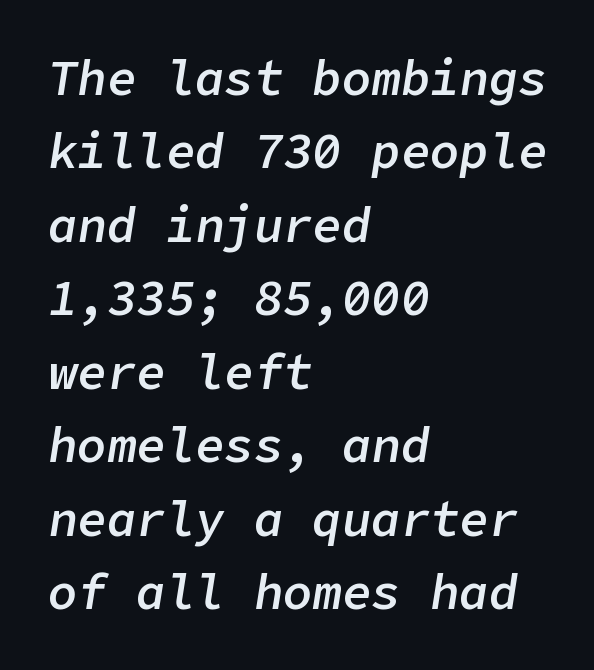
{"italic": "yes", "lean": "right", "slant_degrees": 9, "bold": "semi", "weight": "semibold", "width": "normal", "stroke_contrast": "low", "x_height": "medium", "underline": "no", "align": "left", "line_spacing": "normal", "line_spacing_ratio": 1.5, "letter_spacing": "normal", "letter_spacing_em": 0.0, "glyph_px": 49}
